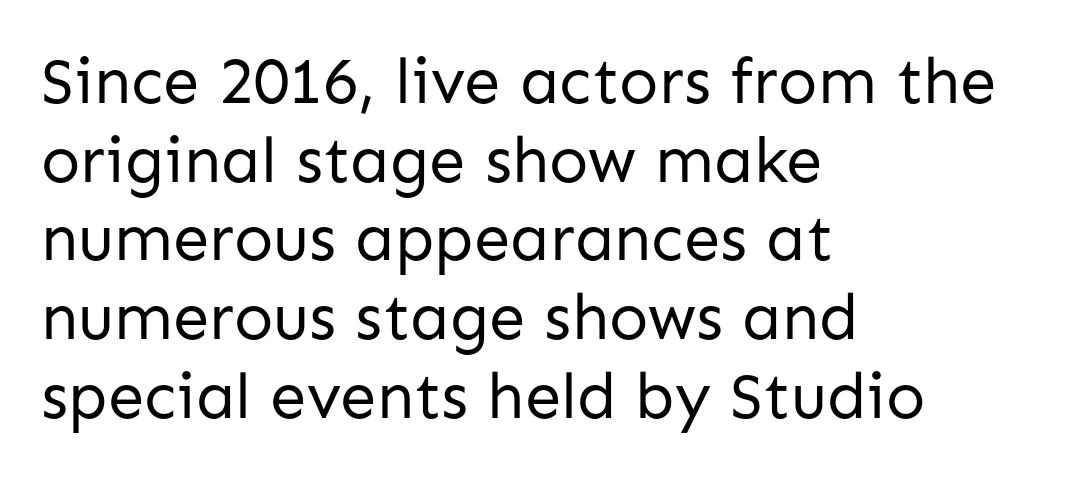
The image shows 65 px regular-weight sans-serif type, upright; set left-aligned, line spacing 1.21x, normal letter spacing, not underlined; low stroke contrast and a medium x-height.
